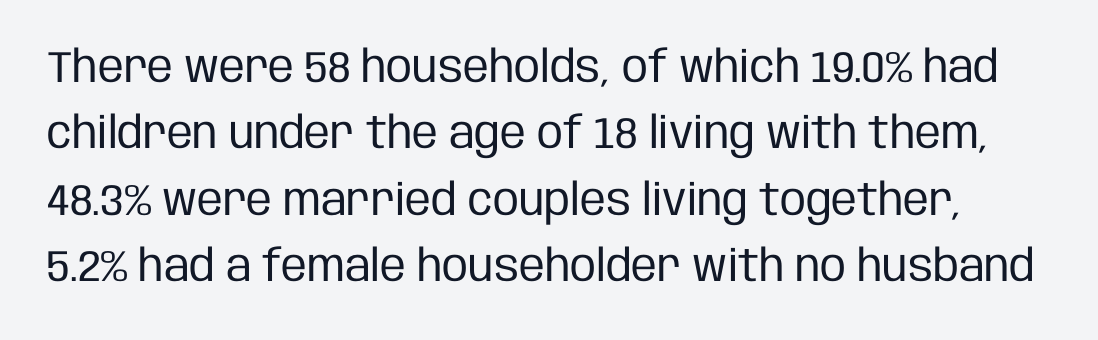
Q: Is the text bold? A: No.
Q: Is the text italic (slanted)? A: No, it is upright.
Q: Is the typeface a serif or a sans-serif typeface? A: Sans-serif.
Q: Is the text underlined? A: No.
Q: Is the spacing between letters normal or unusually wide? A: Normal.
Q: Is the spacing between lines tight, normal or loose? A: Normal.
Q: Width (condensed, normal, or wide)? A: Condensed.
Q: Stroke contrast? A: Low.
Q: x-height? A: Large.
Q: Monospaced? A: No.
